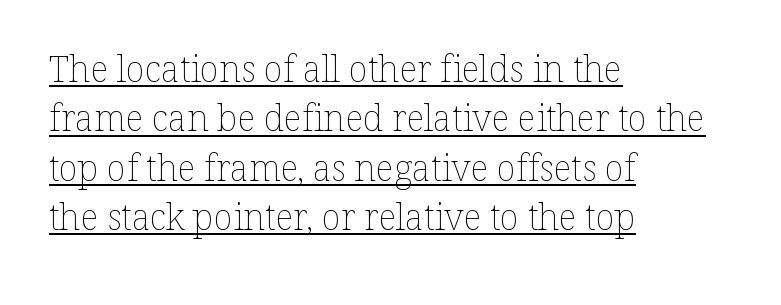
{"italic": "no", "bold": "no", "weight": "thin", "width": "normal", "stroke_contrast": "low", "x_height": "medium", "monospaced": "no", "underline": "yes", "align": "left", "line_spacing": "normal", "line_spacing_ratio": 1.37, "letter_spacing": "normal", "letter_spacing_em": 0.0, "glyph_px": 36}
